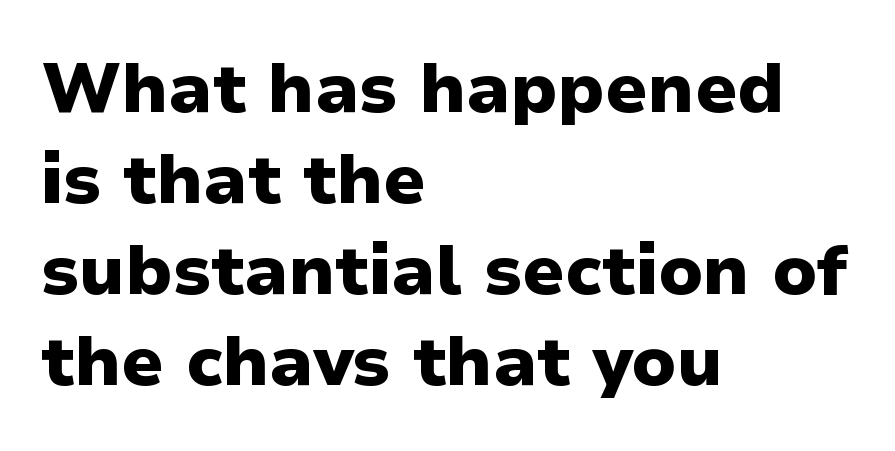
{"serif": "no", "italic": "no", "bold": "yes", "weight": "heavy", "width": "normal", "stroke_contrast": "low", "x_height": "medium", "monospaced": "no", "underline": "no", "align": "left", "line_spacing": "normal", "line_spacing_ratio": 1.3, "letter_spacing": "normal", "letter_spacing_em": 0.0, "glyph_px": 70}
